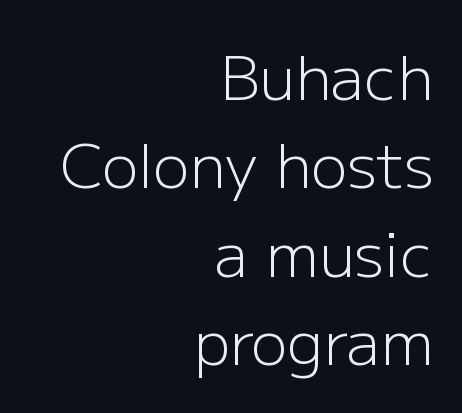
Q: Is the text bold? A: No.
Q: Is the text italic (slanted)? A: No, it is upright.
Q: Is the typeface a serif or a sans-serif typeface? A: Sans-serif.
Q: Is the text underlined? A: No.
Q: How is the paragraph aligned? A: Right-aligned.
Q: Is the spacing between letters normal or unusually wide? A: Normal.
Q: Is the spacing between lines tight, normal or loose? A: Normal.
Q: Width (condensed, normal, or wide)? A: Normal.
Q: Stroke contrast? A: Low.
Q: x-height? A: Medium.
Q: Monospaced? A: No.
